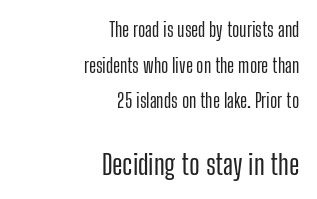
Q: Is the text italic (slanted)? A: No, it is upright.
Q: Is the typeface a serif or a sans-serif typeface? A: Sans-serif.
Q: Is the text underlined? A: No.
Q: How is the paragraph aligned? A: Right-aligned.
Q: Is the spacing between letters normal or unusually wide? A: Normal.
Q: Which block of text is set in a larger size, the first (top) or the second (bottom)? A: The second (bottom) one.
Q: Width (condensed, normal, or wide)? A: Condensed.
Q: Stroke contrast? A: Low.
Q: x-height? A: Medium.
Q: Monospaced? A: No.
